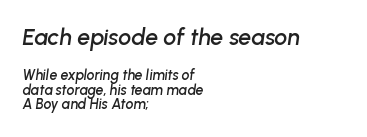
Q: Is the text italic (slanted)? A: Yes, it leans right by about 8 degrees.
Q: Is the text underlined? A: No.
Q: How is the paragraph aligned? A: Left-aligned.
Q: Is the spacing between letters normal or unusually wide? A: Normal.
Q: Is the spacing between lines tight, normal or loose? A: Tight.
Q: Which block of text is set in a larger size, the first (top) or the second (bottom)? A: The first (top) one.
